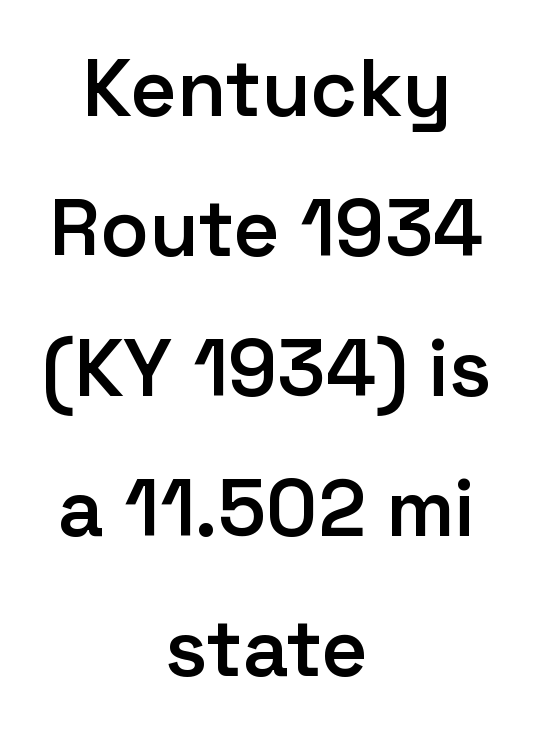
The image shows 80 px semibold sans-serif type, upright; set centered, line spacing 1.75x, normal letter spacing, not underlined; low stroke contrast and a medium x-height.
